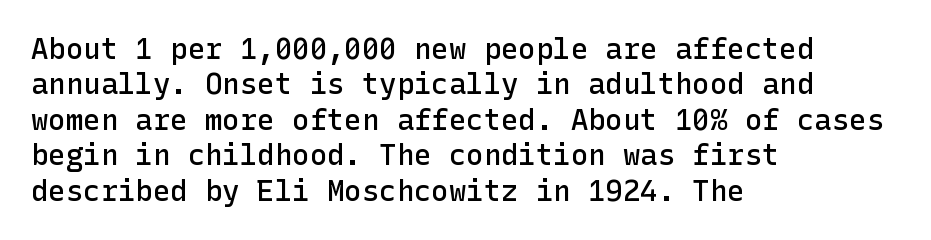
The image shows 29 px semibold sans-serif type, upright; set left-aligned, line spacing 1.22x, normal letter spacing, not underlined; low stroke contrast and a medium x-height.
